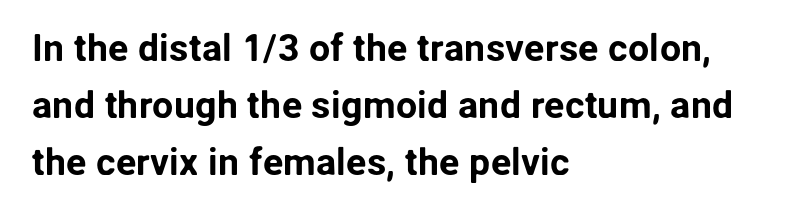
The image shows 38 px sans-serif type, upright; set left-aligned, normal line spacing (1.5x), normal letter spacing, not underlined; low stroke contrast and a medium x-height.
